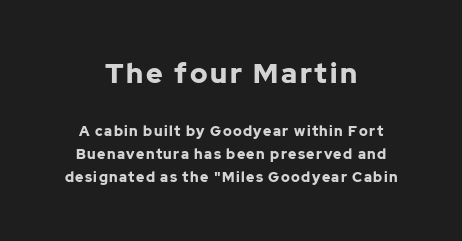
Are there feet on the stems? There aren't — it's a sans. Weight check: bold — yes, fully. Type size steps down from the first block to the second. Nobody drew a line under any word here.
